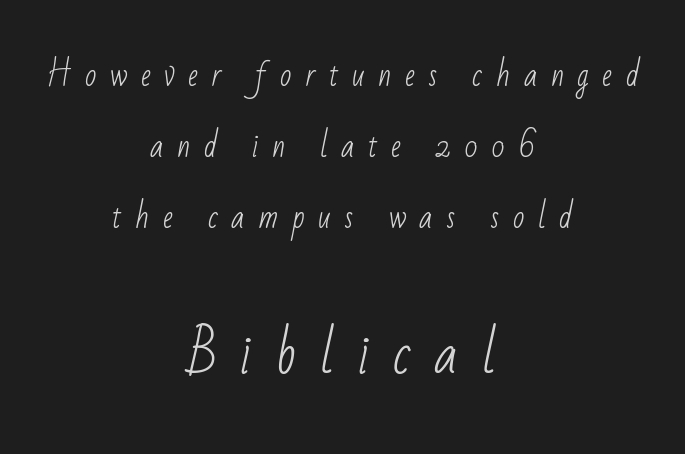
Q: Is the text bold? A: No.
Q: Is the typeface a serif or a sans-serif typeface? A: Sans-serif.
Q: Is the text underlined? A: No.
Q: How is the paragraph aligned? A: Centered.
Q: Is the spacing between letters normal or unusually wide? A: Unusually wide.
Q: Is the spacing between lines tight, normal or loose? A: Loose.
Q: Which block of text is set in a larger size, the first (top) or the second (bottom)? A: The second (bottom) one.
Q: Width (condensed, normal, or wide)? A: Condensed.
Q: Stroke contrast? A: Low.
Q: x-height? A: Small.
Q: Monospaced? A: No.
